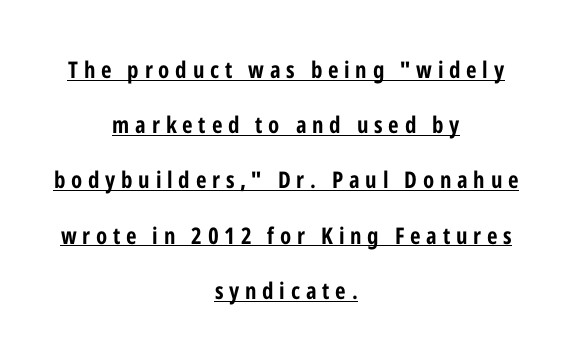
Caption: lettering with a line underneath. Letter spacing: wide. Look at the stroke-to-counter ratio: heavy, a bold. A centered setting, common on invitations and titles, is used for this passage. This is the regular roman posture of the typeface.
